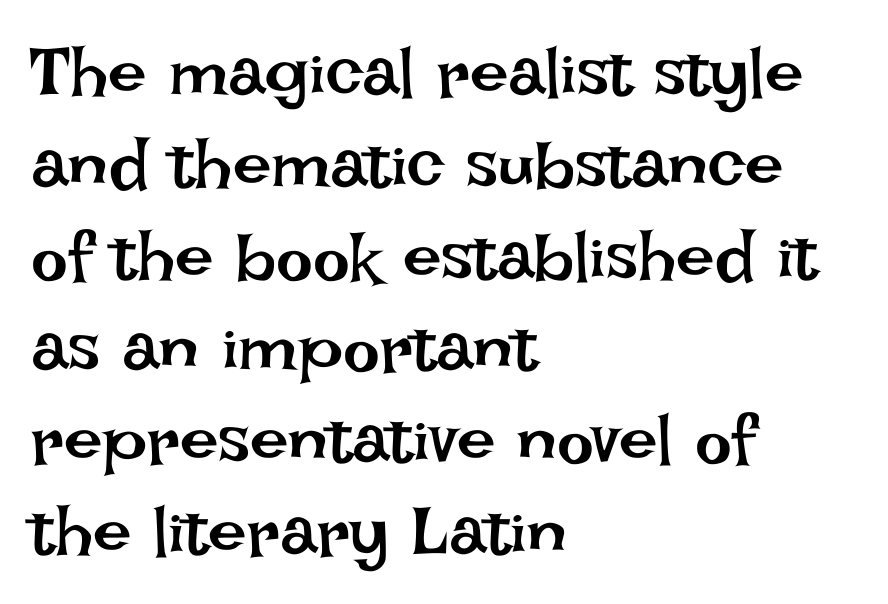
Q: Is the text bold? A: No.
Q: Is the text italic (slanted)? A: No, it is upright.
Q: Is the text underlined? A: No.
Q: How is the paragraph aligned? A: Left-aligned.
Q: Is the spacing between letters normal or unusually wide? A: Normal.
Q: Is the spacing between lines tight, normal or loose? A: Normal.
Q: Width (condensed, normal, or wide)? A: Normal.
Q: Stroke contrast? A: Low.
Q: x-height? A: Large.
Q: Monospaced? A: No.
